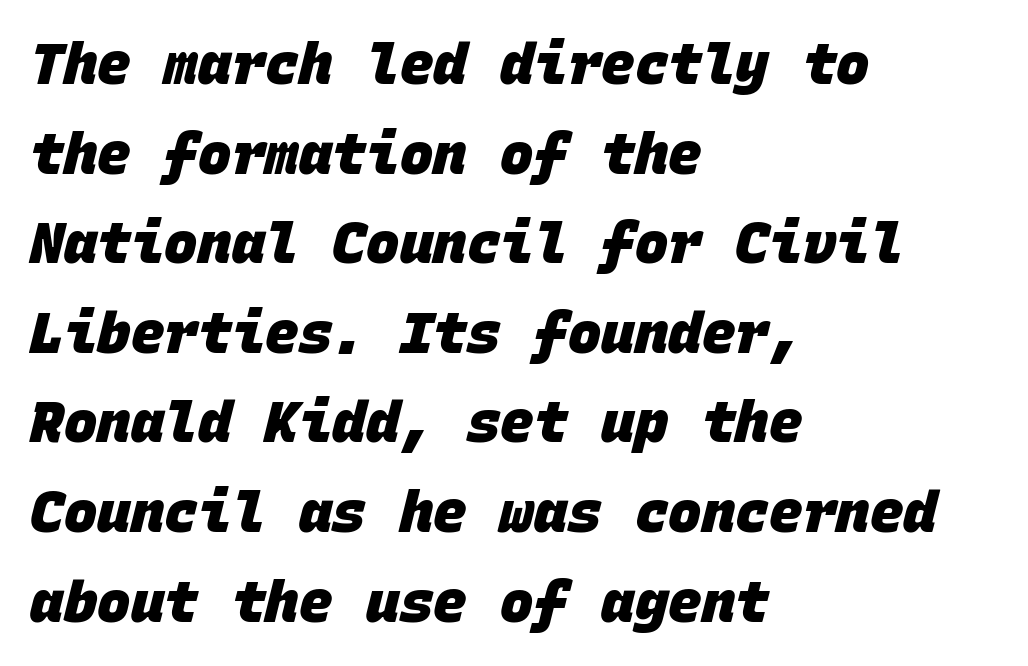
The image shows 56 px heavy sans-serif type, monospaced; set left-aligned, normal line spacing (1.6x), normal letter spacing, not underlined; low stroke contrast and a large x-height.
